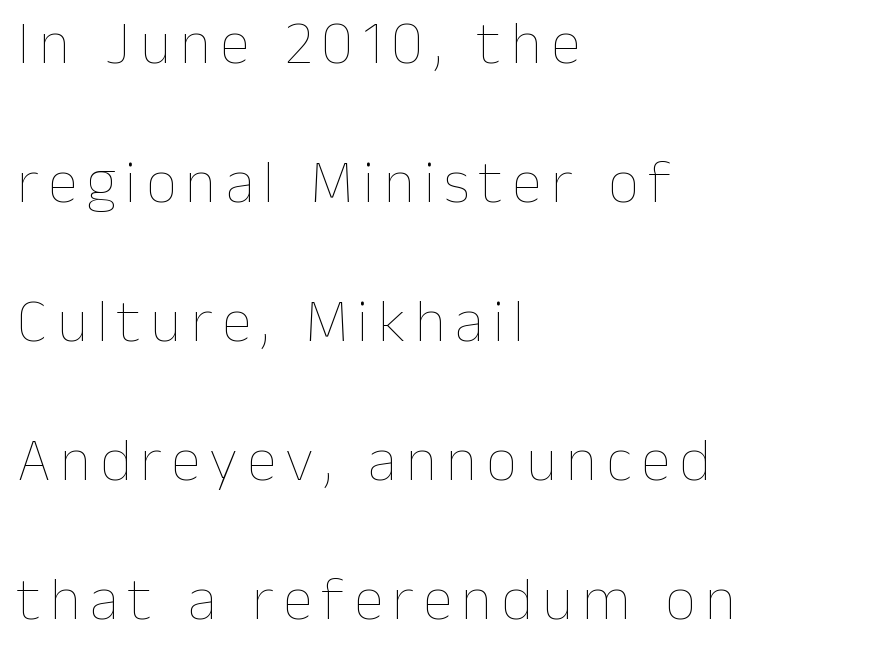
A typesetter would call this proportional, since set widths differ per character. Nope, not italic — everything's standing straight. Each new line begins a long way beneath the previous one. If you drew a ruler down the left edge, every line would touch it. Vertical stems look standard width or narrower in stroke. The space beneath each line is pristine and unruled.
